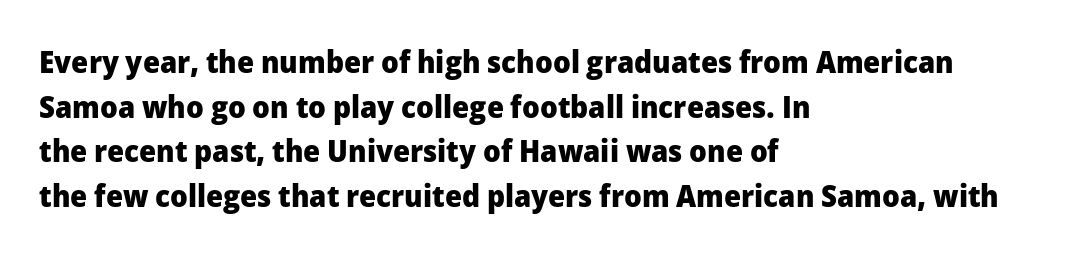
{"serif": "no", "italic": "no", "bold": "yes", "weight": "heavy", "width": "normal", "stroke_contrast": "low", "x_height": "medium", "monospaced": "no", "underline": "no", "align": "left", "line_spacing": "normal", "line_spacing_ratio": 1.44, "letter_spacing": "normal", "letter_spacing_em": 0.0, "glyph_px": 31}
